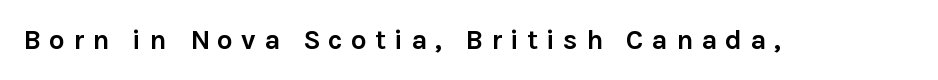
The characters look thick and weighty, a clear bold. The font family rendered here belongs to the sans-serif group. Between one letter and the next there's a generous, obvious gap. Here the designer chose a conventional face with non-uniform glyph widths. Type without underlining.
